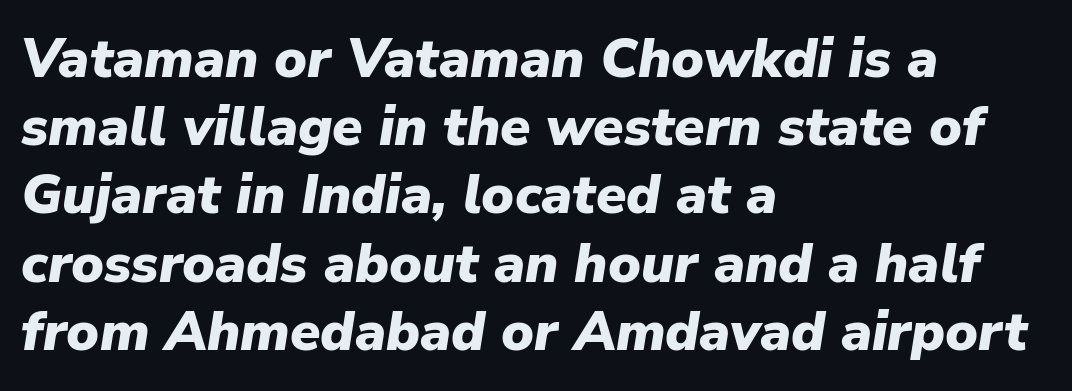
The font's italic variant was chosen for this text. As a designer I'd log this as weight 700, bold. Compared with typical body copy, the letter spacing here is the same. Any mark beneath the type? The region is blank.
